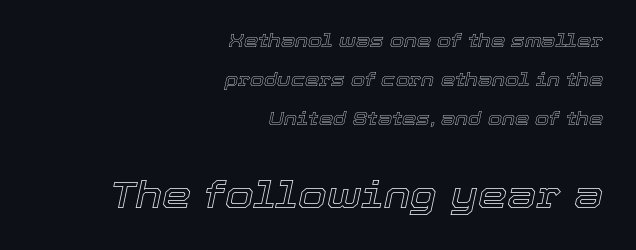
{"italic": "yes", "lean": "right", "slant_degrees": 12, "width": "normal", "x_height": "medium", "monospaced": "no", "underline": "no", "align": "right", "line_spacing": "loose", "line_spacing_ratio": 2.18, "letter_spacing": "normal", "letter_spacing_em": 0.0, "larger_block": "second", "size_ratio": 2.06, "glyph_px": 37}
